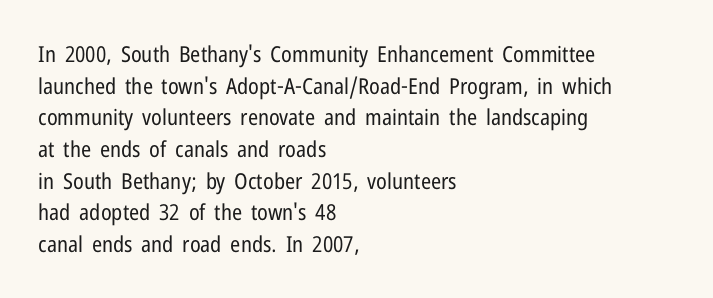
Q: Is the text bold? A: No.
Q: Is the text italic (slanted)? A: No, it is upright.
Q: Is the text underlined? A: No.
Q: How is the paragraph aligned? A: Left-aligned.
Q: Is the spacing between letters normal or unusually wide? A: Normal.
Q: Is the spacing between lines tight, normal or loose? A: Normal.
